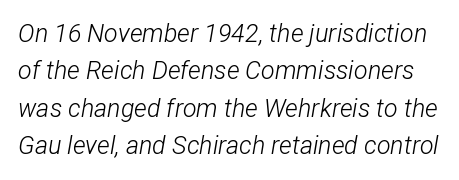
Q: Is the text bold? A: No.
Q: Is the text italic (slanted)? A: Yes, it leans right by about 12 degrees.
Q: Is the text underlined? A: No.
Q: Is the spacing between letters normal or unusually wide? A: Normal.
Q: Is the spacing between lines tight, normal or loose? A: Normal.
